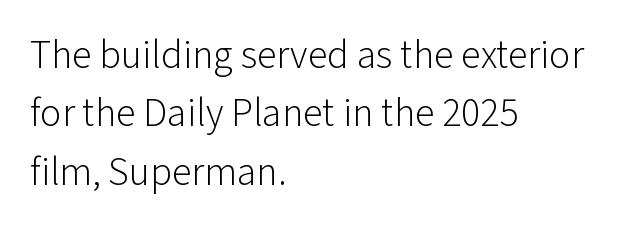
Every character sits straight up, as roman type does. The face used here is proportionally spaced, like ordinary book or web type. Weight class: somewhere from thin through regular. Does the leading feel generous? No, just average.
